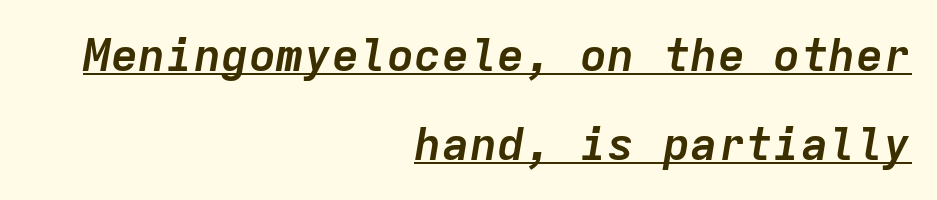
{"italic": "yes", "lean": "right", "slant_degrees": 9, "bold": "yes", "weight": "semibold", "width": "normal", "stroke_contrast": "low", "x_height": "medium", "monospaced": "yes", "underline": "yes", "align": "right", "line_spacing": "loose", "line_spacing_ratio": 1.93, "letter_spacing": "normal", "letter_spacing_em": 0.0, "glyph_px": 46}
